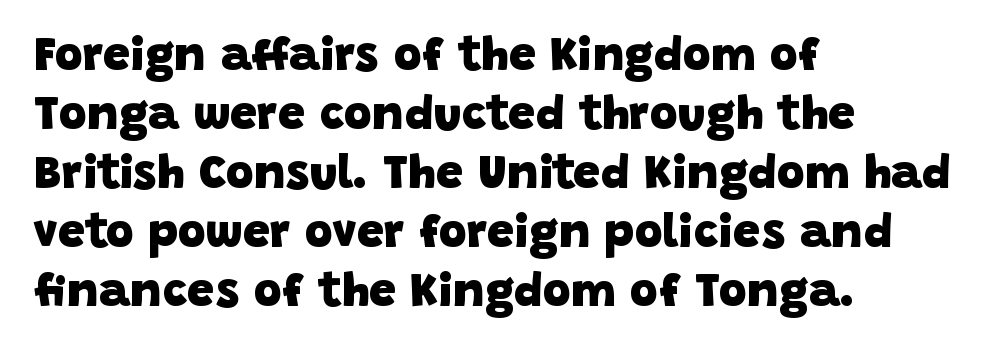
The image shows 48 px heavy sans-serif type; set left-aligned, line spacing 1.23x, normal letter spacing, not underlined; low stroke contrast and a large x-height.
